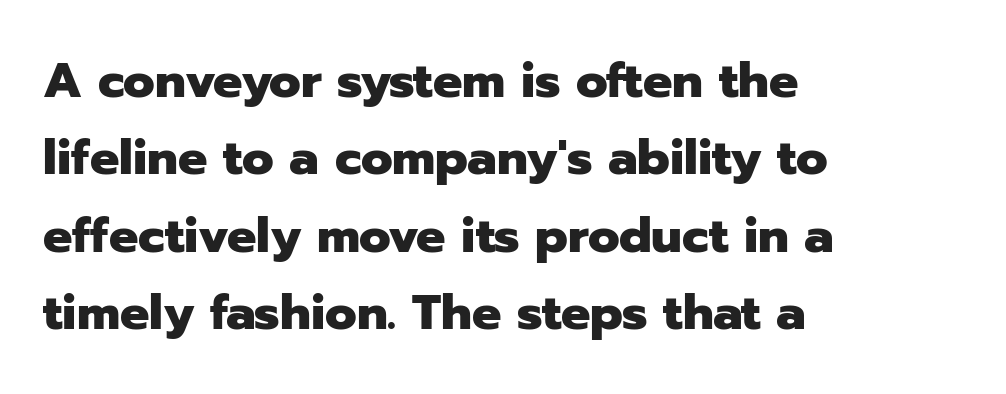
The image shows 49 px heavy sans-serif type, upright; set left-aligned, normal line spacing (1.58x), normal letter spacing, not underlined; low stroke contrast and a medium x-height.
